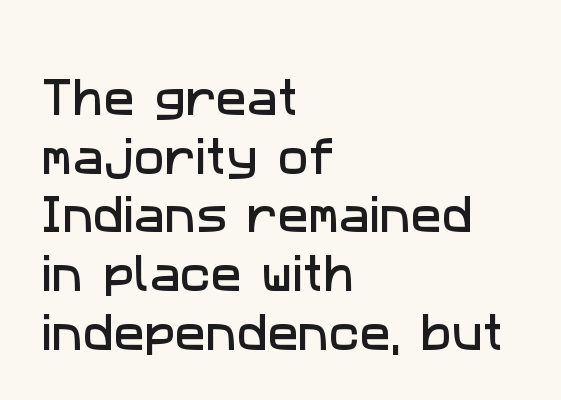
Each letter keeps its own natural width here, so spacing adapts to shape. Horizontal bands of white between lines are of average thickness. A classic flush-left, rag-right setting is used for this passage. Words appear dense and cohesive because spacing is normal. Typographically, this falls in the sans-serif category. Descenders hang freely into open space.
